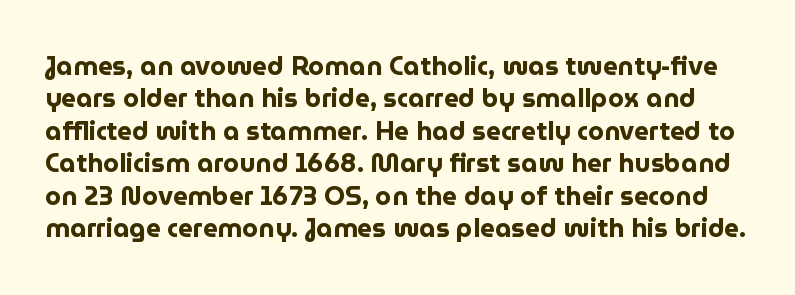
Q: Is the text bold? A: Yes.
Q: Is the text italic (slanted)? A: No, it is upright.
Q: Is the text underlined? A: No.
Q: Is the spacing between letters normal or unusually wide? A: Normal.
Q: Is the spacing between lines tight, normal or loose? A: Normal.
